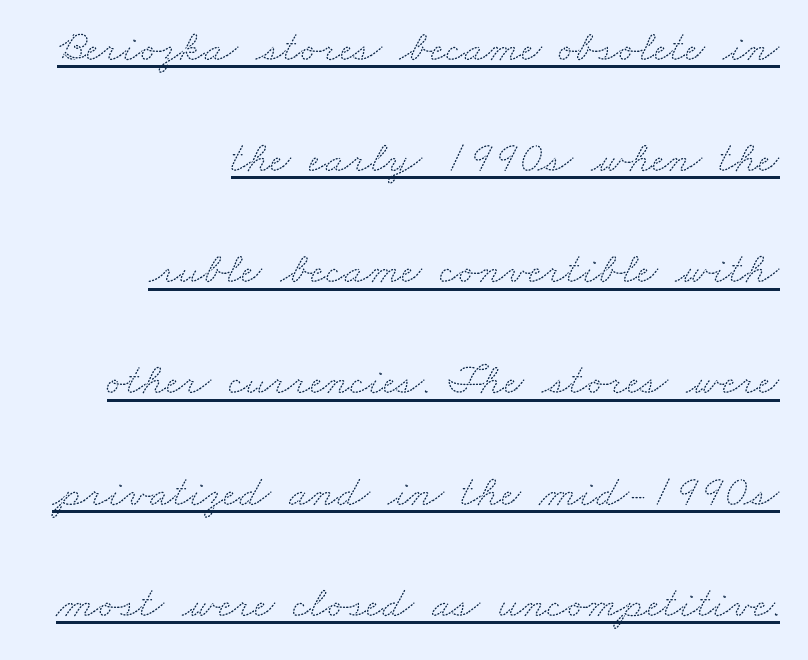
Q: Is the typeface a serif or a sans-serif typeface? A: Serif.
Q: Is the text underlined? A: Yes.
Q: How is the paragraph aligned? A: Right-aligned.
Q: Is the spacing between letters normal or unusually wide? A: Normal.
Q: Is the spacing between lines tight, normal or loose? A: Loose.
Q: Width (condensed, normal, or wide)? A: Wide.
Q: Stroke contrast? A: Medium.
Q: x-height? A: Small.
Q: Monospaced? A: No.
